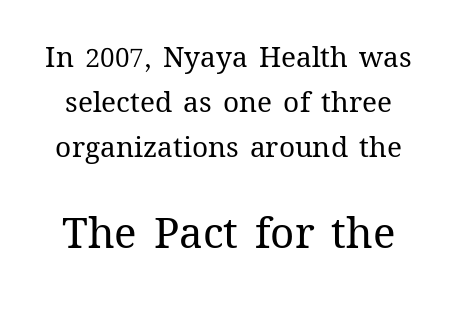
The image shows 42 px regular-weight type, upright; set normal line spacing (1.6x), normal letter spacing, not underlined; the second (bottom) block is 1.5x larger; medium stroke contrast and a medium x-height.
